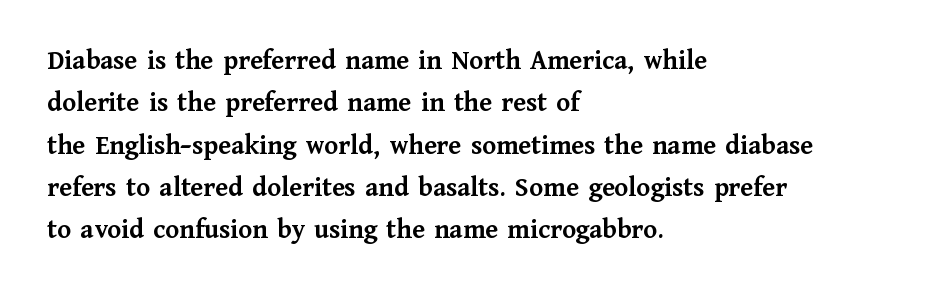
Q: Is the text bold? A: Yes.
Q: Is the text italic (slanted)? A: No, it is upright.
Q: Is the typeface a serif or a sans-serif typeface? A: Serif.
Q: Is the text underlined? A: No.
Q: How is the paragraph aligned? A: Left-aligned.
Q: Is the spacing between letters normal or unusually wide? A: Normal.
Q: Is the spacing between lines tight, normal or loose? A: Normal.
Q: Width (condensed, normal, or wide)? A: Normal.
Q: Stroke contrast? A: Medium.
Q: x-height? A: Medium.
Q: Monospaced? A: No.
